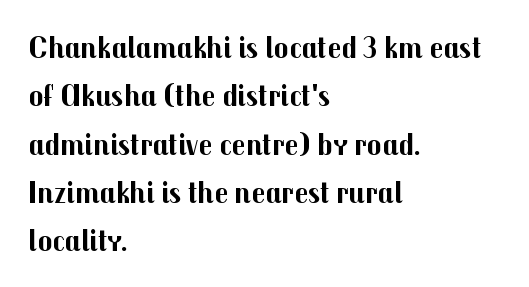
Q: Is the text bold? A: Yes.
Q: Is the text italic (slanted)? A: No, it is upright.
Q: Is the typeface a serif or a sans-serif typeface? A: Sans-serif.
Q: Is the text underlined? A: No.
Q: How is the paragraph aligned? A: Left-aligned.
Q: Is the spacing between letters normal or unusually wide? A: Normal.
Q: Is the spacing between lines tight, normal or loose? A: Normal.
Q: Width (condensed, normal, or wide)? A: Normal.
Q: Stroke contrast? A: Medium.
Q: x-height? A: Medium.
Q: Monospaced? A: No.
